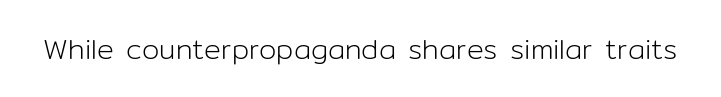
The letters stand straight up with perfectly vertical stems. Decoration check: the copy has no underline. Weight: not bold — regular or lighter. Letter spacing: default.
